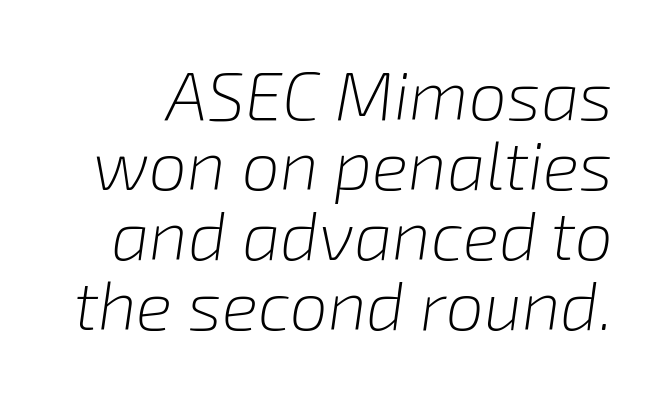
The image shows 68 px light type, italic (leaning right); set tight line spacing (1.03x), normal letter spacing, not underlined; low stroke contrast and a medium x-height.
